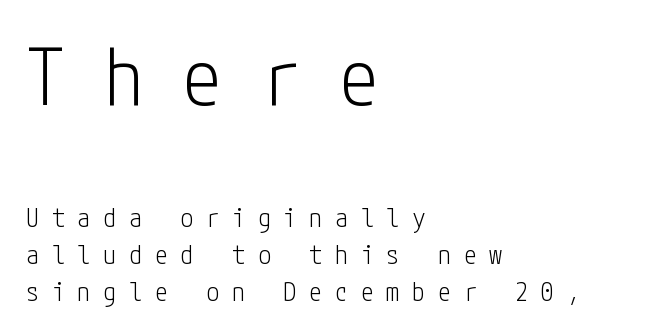
{"serif": "no", "italic": "no", "bold": "no", "weight": "light", "width": "condensed", "stroke_contrast": "low", "x_height": "medium", "underline": "no", "align": "left", "line_spacing": "normal", "line_spacing_ratio": 1.42, "letter_spacing": "wide", "letter_spacing_em": 0.49, "larger_block": "first", "size_ratio": 3.04, "glyph_px": 79}
